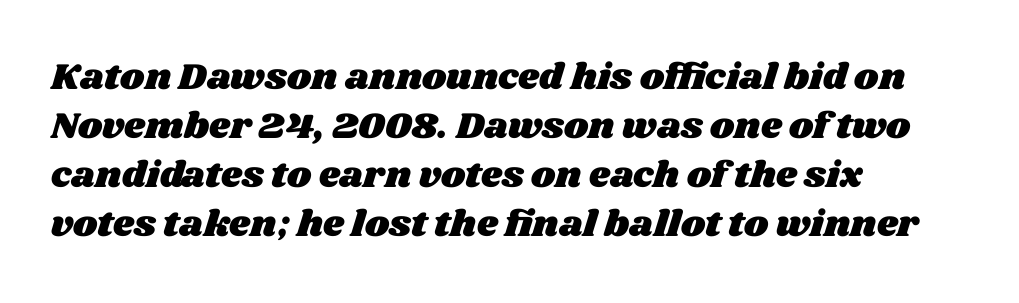
{"width": "wide", "stroke_contrast": "medium", "x_height": "large", "monospaced": "no", "underline": "no", "align": "left", "line_spacing": "normal", "line_spacing_ratio": 1.32, "letter_spacing": "normal", "letter_spacing_em": 0.0, "glyph_px": 37}
